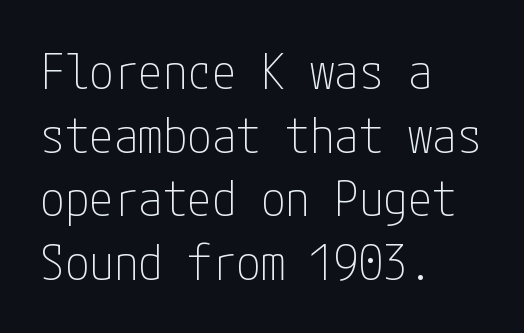
Q: Is the text bold? A: No.
Q: Is the text italic (slanted)? A: No, it is upright.
Q: Is the typeface a serif or a sans-serif typeface? A: Sans-serif.
Q: Is the text underlined? A: No.
Q: How is the paragraph aligned? A: Left-aligned.
Q: Is the spacing between letters normal or unusually wide? A: Normal.
Q: Is the spacing between lines tight, normal or loose? A: Normal.
Q: Width (condensed, normal, or wide)? A: Condensed.
Q: Stroke contrast? A: Low.
Q: x-height? A: Medium.
